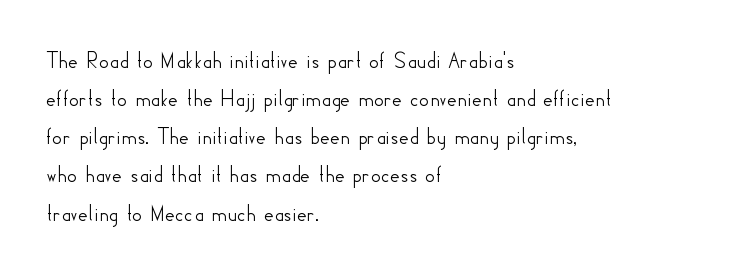
The image shows 24 px text type, upright; set left-aligned, normal line spacing (1.59x), normal letter spacing, not underlined.
